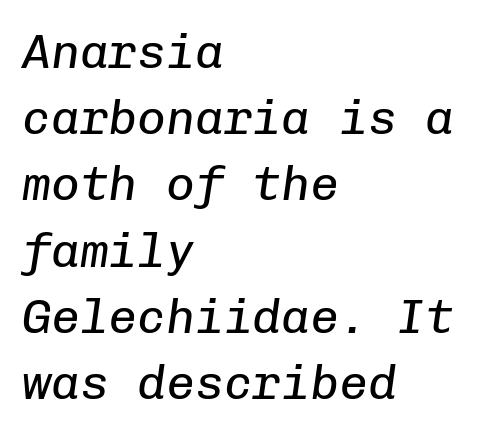
The image shows 48 px regular-weight type, italic (leaning right), monospaced; set left-aligned, normal line spacing (1.38x), normal letter spacing, not underlined; low stroke contrast and a medium x-height.
